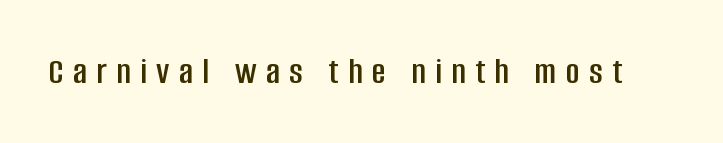
{"serif": "no", "italic": "no", "width": "condensed", "stroke_contrast": "low", "x_height": "large", "monospaced": "no", "underline": "no", "letter_spacing": "wide", "letter_spacing_em": 0.25, "glyph_px": 38}
